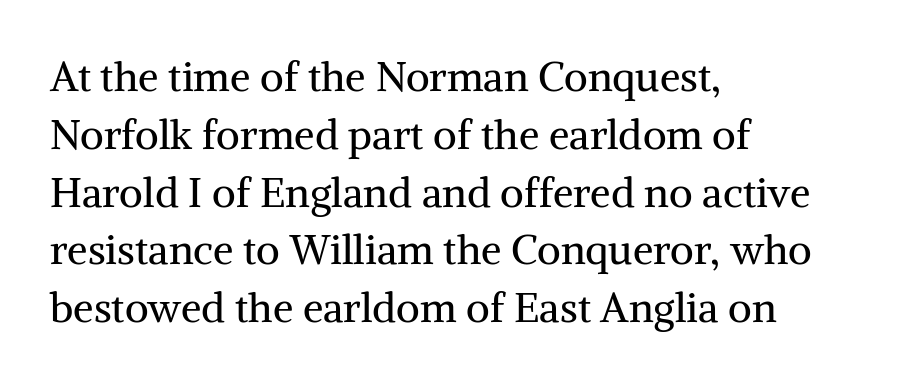
Q: Is the text bold? A: No.
Q: Is the text italic (slanted)? A: No, it is upright.
Q: Is the typeface a serif or a sans-serif typeface? A: Serif.
Q: Is the text underlined? A: No.
Q: How is the paragraph aligned? A: Left-aligned.
Q: Is the spacing between letters normal or unusually wide? A: Normal.
Q: Is the spacing between lines tight, normal or loose? A: Normal.
Q: Width (condensed, normal, or wide)? A: Normal.
Q: Stroke contrast? A: Medium.
Q: x-height? A: Medium.
Q: Monospaced? A: No.
